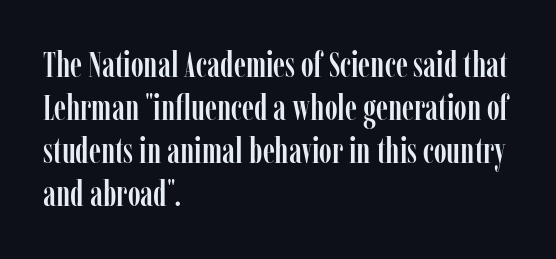
The image shows 35 px condensed serif type, upright; set left-aligned, line spacing 1.23x, normal letter spacing, not underlined; low stroke contrast and a medium x-height.
